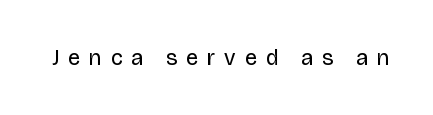
Q: Is the text bold? A: No.
Q: Is the text italic (slanted)? A: No, it is upright.
Q: Is the text underlined? A: No.
Q: Is the spacing between letters normal or unusually wide? A: Unusually wide.
